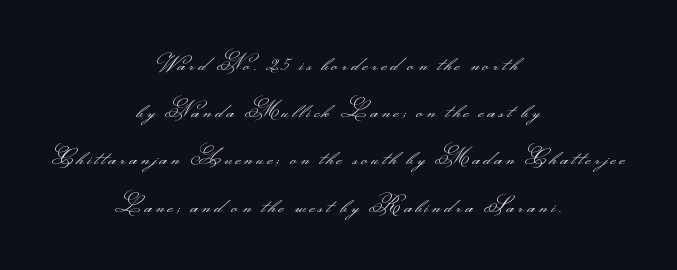
The image shows 21 px text type; set centered, loose line spacing (2.25x), not underlined.
